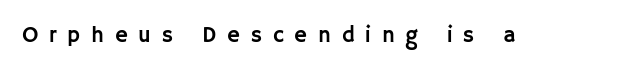
The glyphs are unaccompanied by any horizontal stroke below them. You can tell it's not italic because the verticals are truly vertical. The rendering inserts visible extra space after every character.
